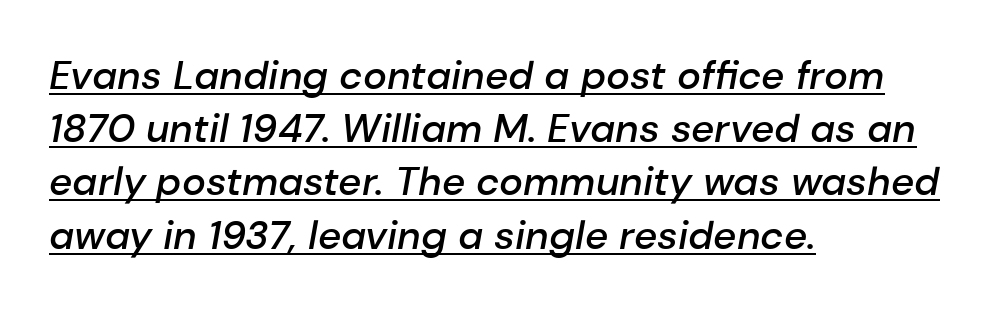
The image shows 40 px semibold type, italic (leaning right); set left-aligned, normal line spacing (1.33x), normal letter spacing, underlined; low stroke contrast and a medium x-height.
